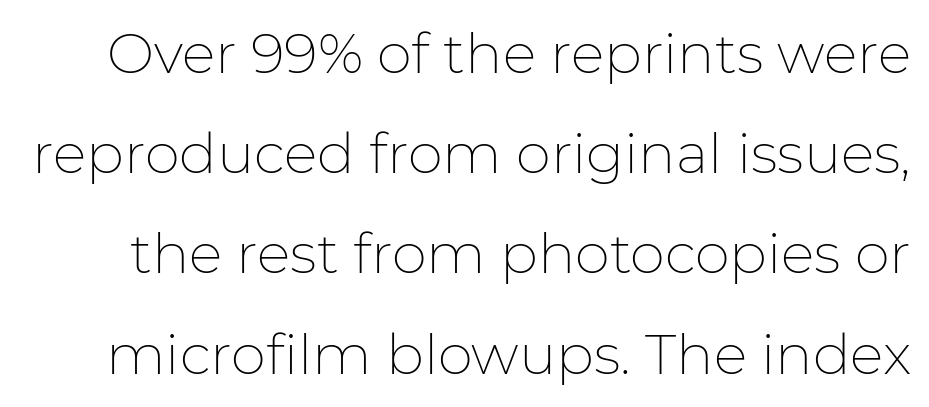
The image shows 56 px thin sans-serif type, upright; set line spacing 1.79x, normal letter spacing, not underlined; low stroke contrast and a medium x-height.
